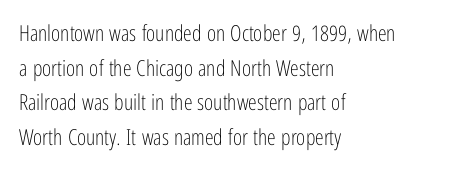
{"italic": "no", "bold": "no", "underline": "no", "align": "left", "line_spacing": "normal", "line_spacing_ratio": 1.57, "letter_spacing": "normal", "letter_spacing_em": 0.0, "glyph_px": 22}
